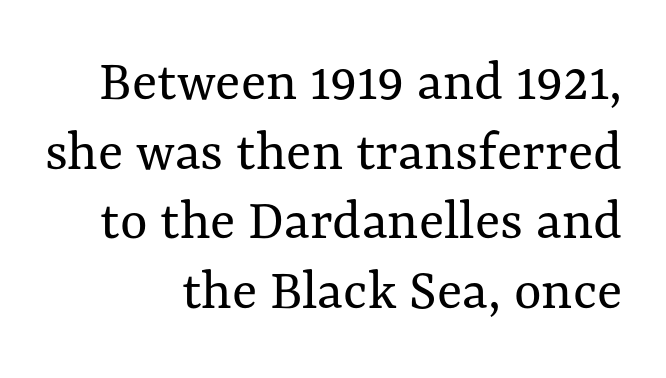
The image shows 59 px regular-weight type, upright; set right-aligned, line spacing 1.18x, normal letter spacing, not underlined; medium stroke contrast and a medium x-height.
